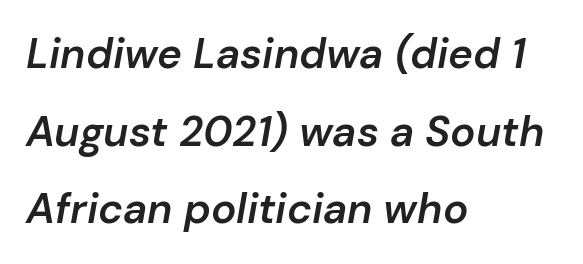
{"italic": "yes", "lean": "right", "slant_degrees": 10, "bold": "semi", "weight": "semibold", "width": "normal", "stroke_contrast": "low", "x_height": "medium", "monospaced": "no", "underline": "no", "align": "left", "line_spacing_ratio": 1.85, "letter_spacing": "normal", "letter_spacing_em": 0.0, "glyph_px": 42}
